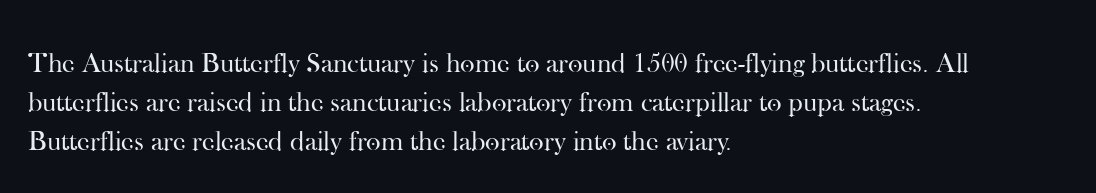
Rule under the text: the space is simply empty. Does the lettering tilt? It doesn't — this is upright. Baseline-to-baseline distance is the conventional proportion of letter height. No heavy texture on the line: the type isn't bold. These lines are rendered in a variable-pitch font. Tracking value appears to be zero — textbook default spacing.
